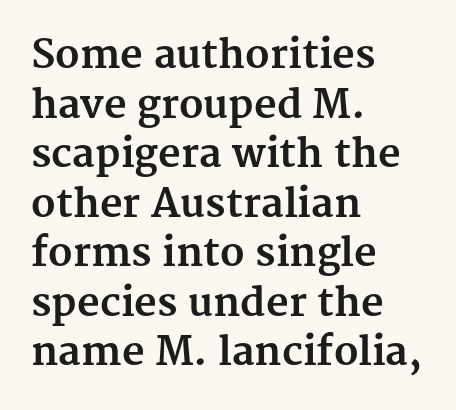
The image shows 39 px bold serif type, upright; set left-aligned, normal line spacing (1.27x), normal letter spacing, not underlined; medium stroke contrast and a medium x-height.
